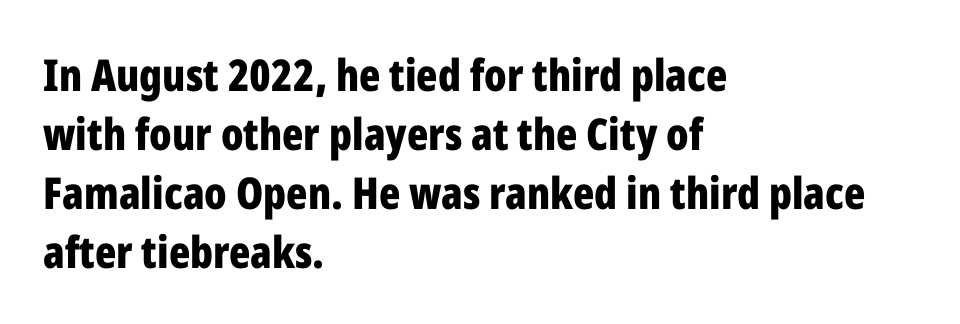
The image shows 44 px bold, condensed sans-serif type, upright; set left-aligned, normal line spacing (1.34x), normal letter spacing, not underlined; low stroke contrast and a medium x-height.
